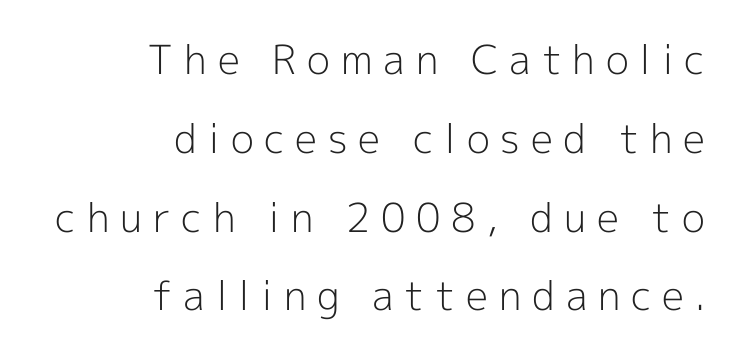
{"serif": "no", "italic": "no", "bold": "no", "weight": "light", "width": "normal", "x_height": "medium", "monospaced": "no", "underline": "no", "align": "right", "line_spacing": "loose", "line_spacing_ratio": 1.97, "letter_spacing": "wide", "letter_spacing_em": 0.27, "glyph_px": 40}
